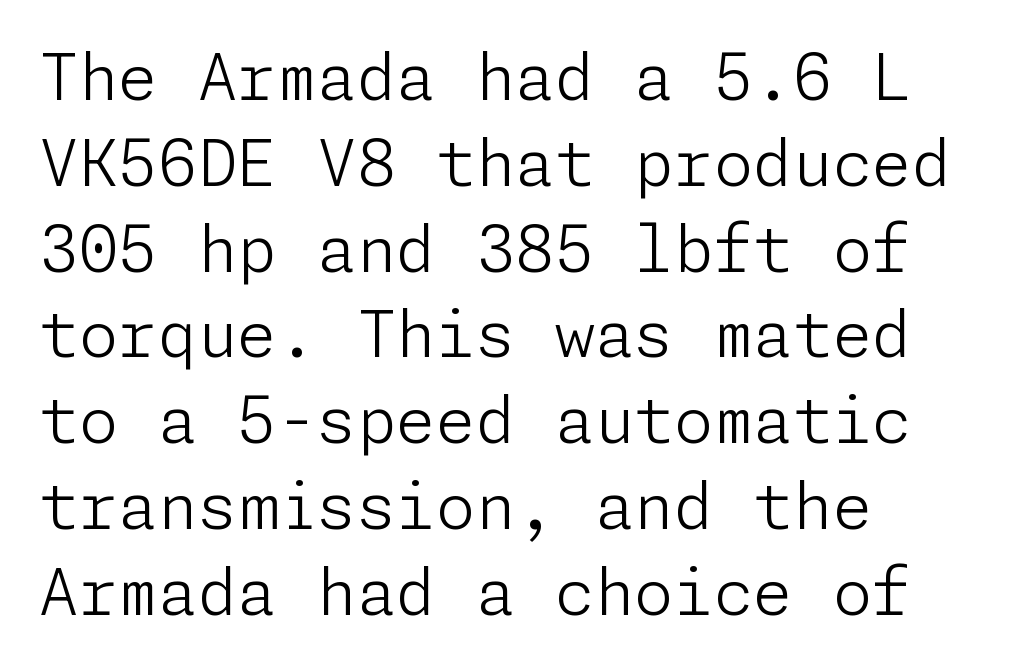
Q: Is the text bold? A: No.
Q: Is the text italic (slanted)? A: No, it is upright.
Q: Is the typeface a serif or a sans-serif typeface? A: Sans-serif.
Q: Is the text underlined? A: No.
Q: How is the paragraph aligned? A: Left-aligned.
Q: Is the spacing between letters normal or unusually wide? A: Normal.
Q: Is the spacing between lines tight, normal or loose? A: Normal.
Q: Width (condensed, normal, or wide)? A: Normal.
Q: Stroke contrast? A: Low.
Q: x-height? A: Medium.
